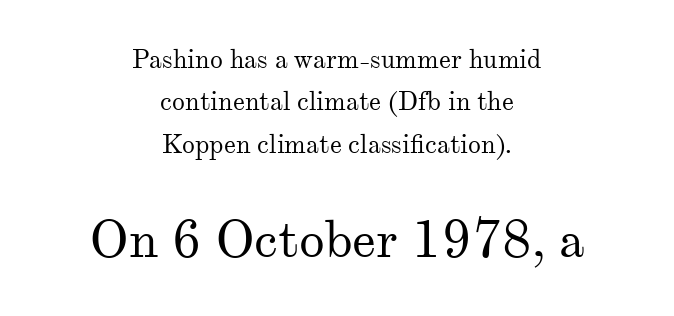
The image shows 52 px regular-weight serif type, upright; set centered, normal line spacing (1.63x), normal letter spacing, not underlined; the second (bottom) block is 2.0x larger; medium stroke contrast and a small x-height.
